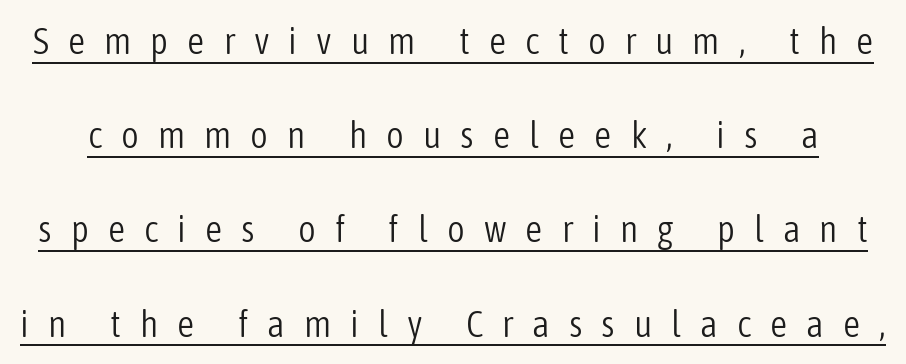
Check the space under the baseline: a stroke is drawn there. You could fit nearly another row in the gap between these rows. A typesetter would call this proportional, since set widths differ per character. The line texture is sparse and dotted thanks to wide tracking.
